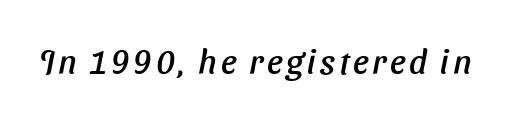
Q: Is the typeface a serif or a sans-serif typeface? A: Serif.
Q: Is the text underlined? A: No.
Q: Width (condensed, normal, or wide)? A: Normal.
Q: Stroke contrast? A: Low.
Q: x-height? A: Medium.
Q: Monospaced? A: No.
